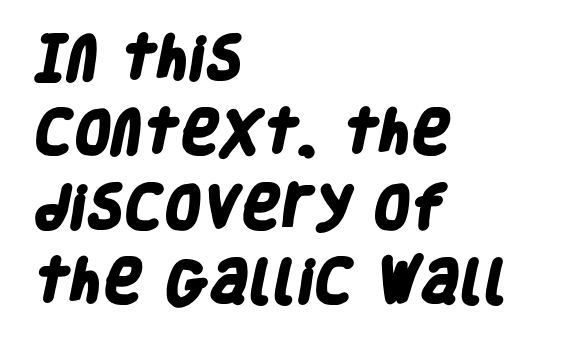
{"serif": "no", "bold": "yes", "weight": "heavy", "width": "condensed", "stroke_contrast": "low", "x_height": "large", "monospaced": "no", "underline": "no", "align": "left", "line_spacing": "normal", "line_spacing_ratio": 1.55, "letter_spacing": "normal", "letter_spacing_em": 0.0, "glyph_px": 48}
